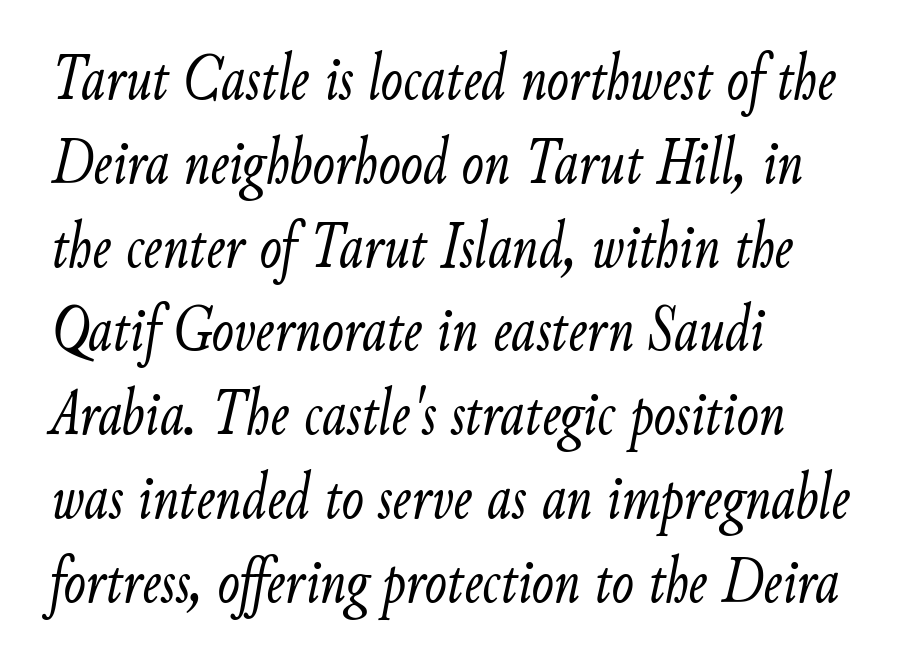
Q: Is the text bold? A: No.
Q: Is the text italic (slanted)? A: Yes, it leans right by about 9 degrees.
Q: Is the text underlined? A: No.
Q: How is the paragraph aligned? A: Left-aligned.
Q: Is the spacing between letters normal or unusually wide? A: Normal.
Q: Is the spacing between lines tight, normal or loose? A: Normal.
Q: Width (condensed, normal, or wide)? A: Condensed.
Q: Stroke contrast? A: Low.
Q: x-height? A: Small.
Q: Monospaced? A: No.
